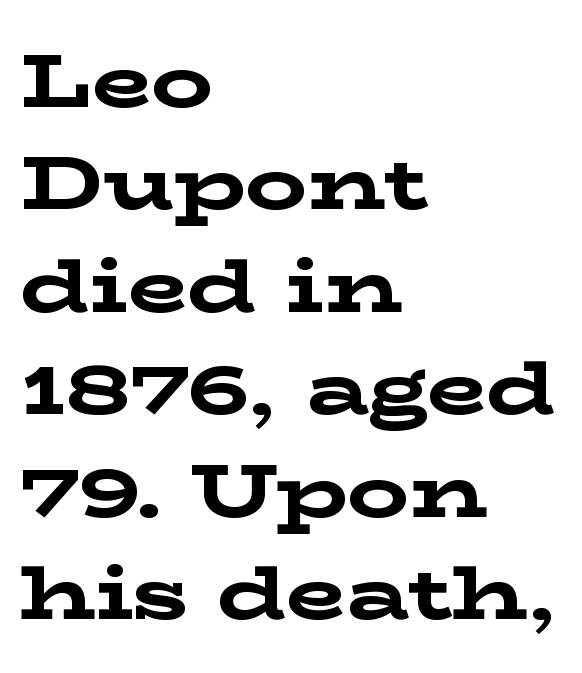
Q: Is the text bold? A: Yes.
Q: Is the text italic (slanted)? A: No, it is upright.
Q: Is the typeface a serif or a sans-serif typeface? A: Serif.
Q: Is the text underlined? A: No.
Q: How is the paragraph aligned? A: Left-aligned.
Q: Is the spacing between letters normal or unusually wide? A: Normal.
Q: Is the spacing between lines tight, normal or loose? A: Normal.
Q: Width (condensed, normal, or wide)? A: Wide.
Q: Stroke contrast? A: Low.
Q: x-height? A: Medium.
Q: Monospaced? A: No.
